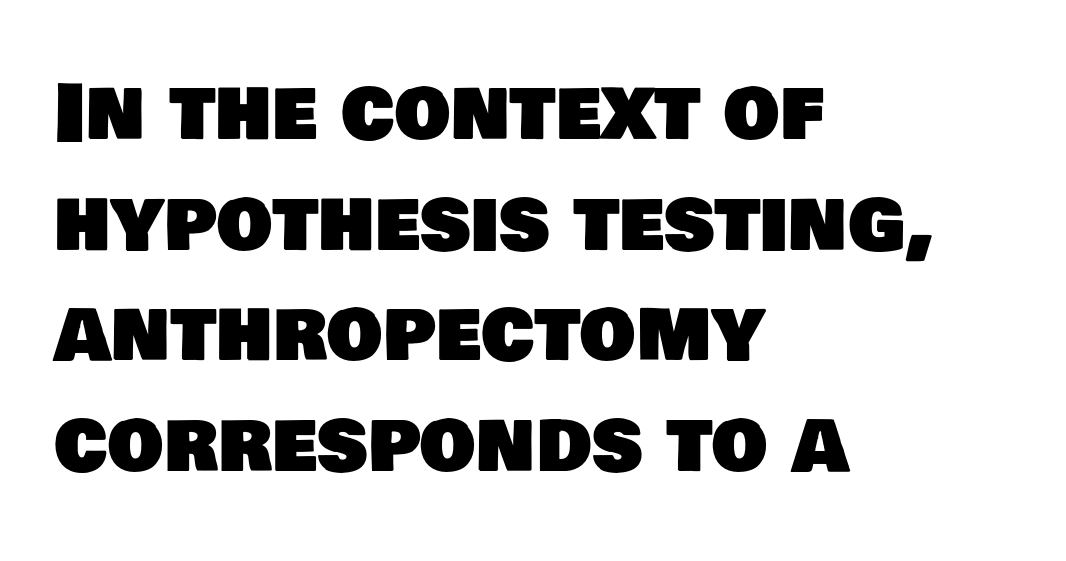
A typesetter would call this proportional, since set widths differ per character. Left-aligned paragraph, ragged on the right. Honestly, there is no underline to notice here at all. The letterforms sit shoulder to shoulder at normal distance.
